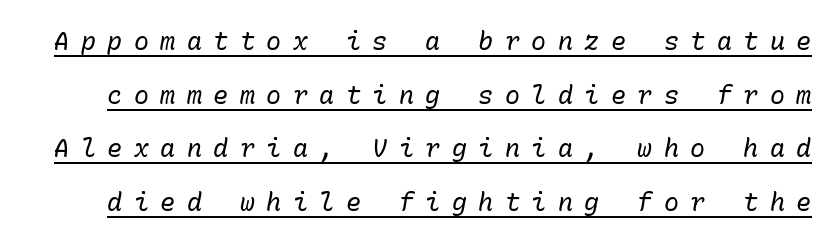
Quick note: interline space is abundant. Tracking here is generous; glyphs stand well apart from one another. This reads as an unemphasized weight, regular at the heaviest. These lines were composed using italics. Does a line run under the words? Yes, clearly.
